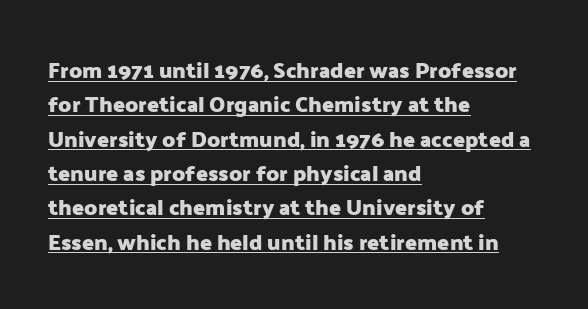
{"italic": "no", "bold": "yes", "underline": "yes", "align": "left", "line_spacing": "normal", "line_spacing_ratio": 1.56, "letter_spacing": "normal", "letter_spacing_em": 0.0, "glyph_px": 22}
